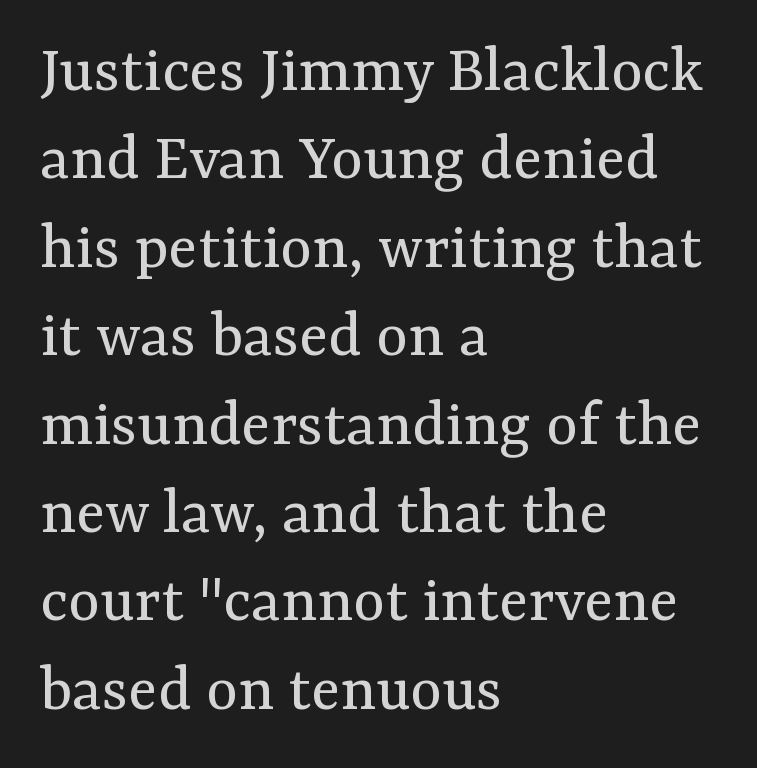
{"serif": "yes", "italic": "no", "bold": "no", "weight": "regular", "width": "normal", "stroke_contrast": "medium", "x_height": "medium", "monospaced": "no", "underline": "no", "align": "left", "line_spacing": "normal", "line_spacing_ratio": 1.3, "letter_spacing": "normal", "letter_spacing_em": 0.0, "glyph_px": 68}
